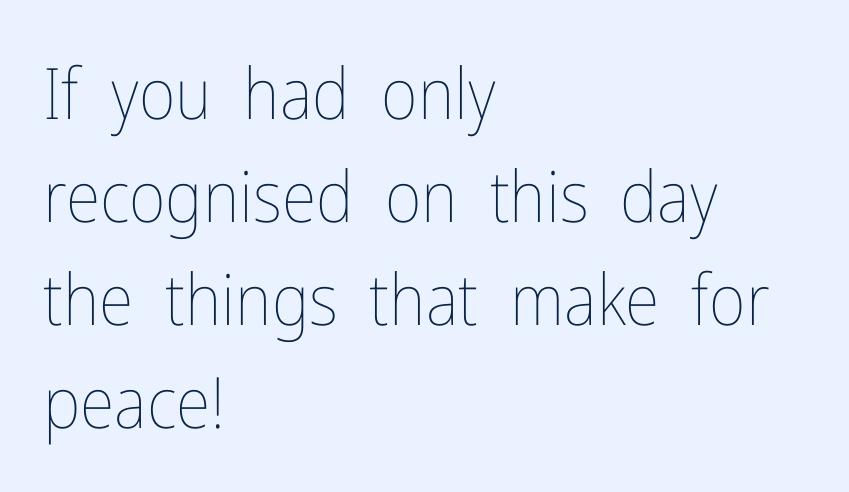
{"italic": "no", "bold": "no", "weight": "thin", "width": "condensed", "stroke_contrast": "low", "x_height": "medium", "monospaced": "no", "underline": "no", "align": "left", "line_spacing": "normal", "line_spacing_ratio": 1.45, "letter_spacing": "normal", "letter_spacing_em": 0.0, "glyph_px": 71}
